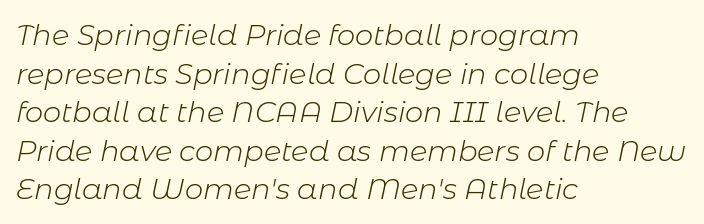
Heaviness? Minimal to ordinary, like unemphasized prose. These lines are rendered in a variable-pitch font. Just letters on the line, the space beneath them empty. These lines sit exactly where default settings would place them. Italic: yes, the glyphs are oblique.
